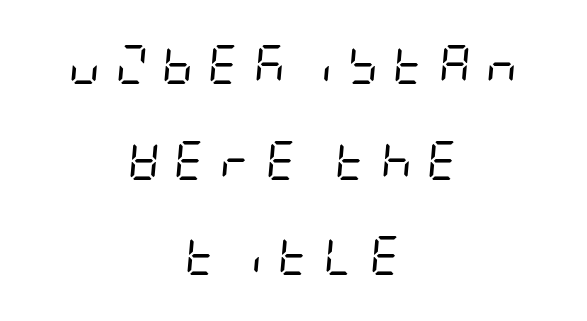
The horizontal fit of the characters is loose and conspicuously gappy. In CSS terms this would be text-align: center. Unbolded letterforms with no extra heft. The face used here has a pronounced slope to its letters. Leading is clearly above the norm, producing a sparse column. Quick note: underline off.
